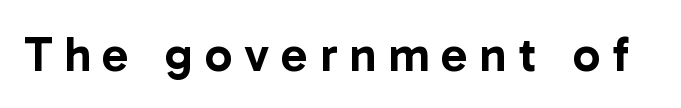
{"serif": "no", "italic": "no", "width": "normal", "stroke_contrast": "low", "x_height": "medium", "monospaced": "no", "underline": "no", "letter_spacing": "wide", "letter_spacing_em": 0.24, "glyph_px": 49}
